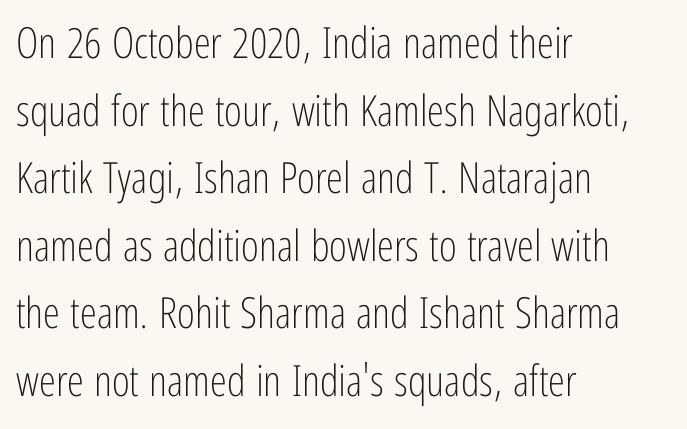
Italic: no, the glyphs are upright roman. The glyphs are unaccompanied by any horizontal stroke below them. Horizontal alignment here is leftward, the default for most running prose. Stems here are at most as thick as an everyday book face. This block has exactly the height ordinary leading produces.
